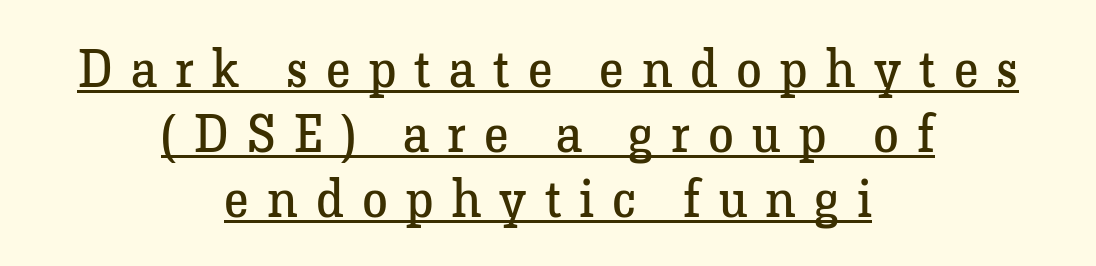
Looks like regular typesetting: each glyph gets only the width it needs. The passage is arranged like a title page — every line centered. Summary of weight: not heavy and not bold. Tracking here is generous; glyphs stand well apart from one another. Emphasis is given by a line drawn under the lettering.
